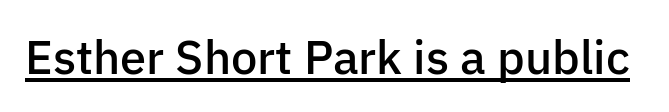
{"serif": "no", "italic": "no", "bold": "semi", "weight": "semibold", "width": "normal", "stroke_contrast": "low", "x_height": "medium", "monospaced": "no", "underline": "yes", "letter_spacing": "normal", "letter_spacing_em": 0.0, "glyph_px": 47}
